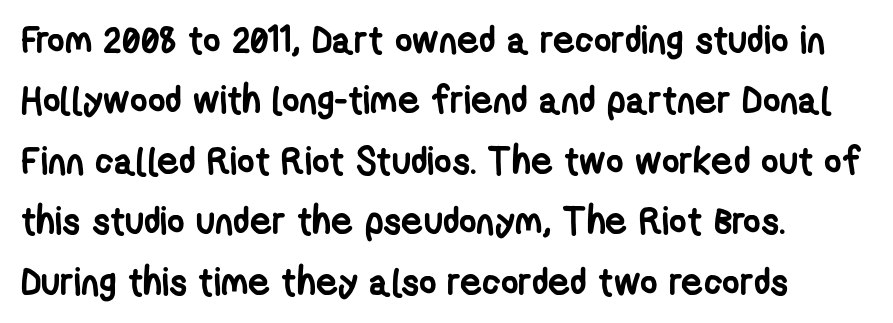
The typesetting leans heavy: a genuine bold. Rule under the text: the space is simply empty. Compared with typical paragraphs, the rows here are spaced about the same. To sum up the face: it is a sans, with no serifs. Each letter keeps its own natural width here, so spacing adapts to shape. The passage is arranged the way most books set body copy — flush left.
